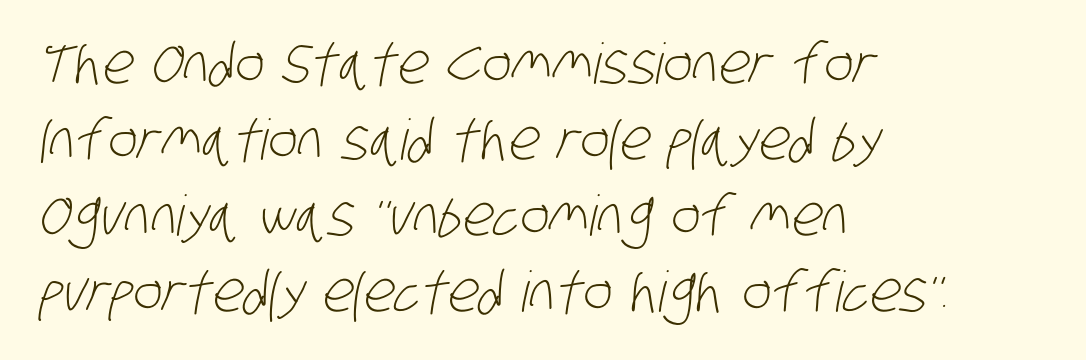
The image shows 56 px light, condensed sans-serif type; set left-aligned, normal line spacing (1.36x), normal letter spacing, not underlined; low stroke contrast and a large x-height.
